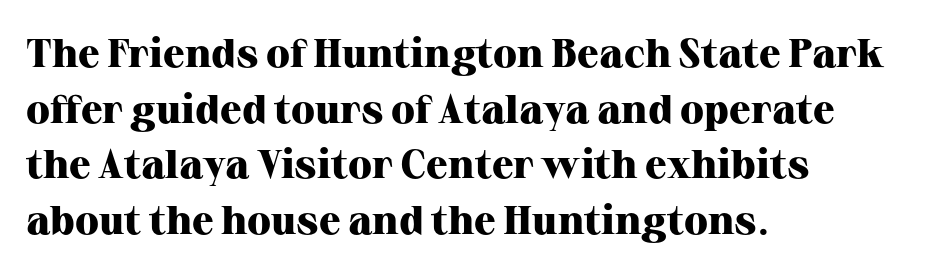
The image shows 40 px heavy serif type, upright; set left-aligned, normal line spacing (1.39x), normal letter spacing, not underlined; high stroke contrast and a medium x-height.
